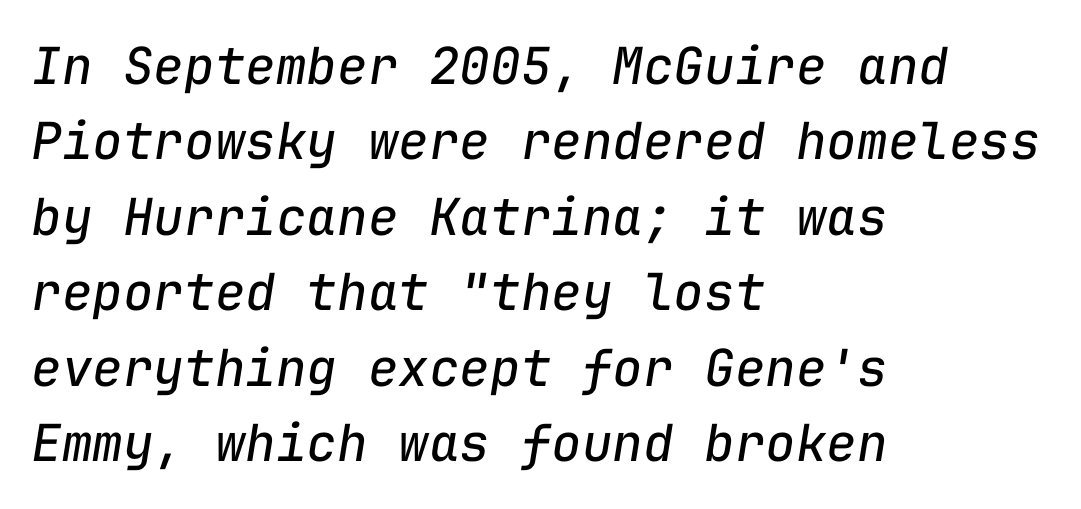
Slanted lettering throughout. Is the block centered? No — it sits flush against the left margin. The face used here is monospaced, like something from a code editor. Beneath every word, the page is bare.
